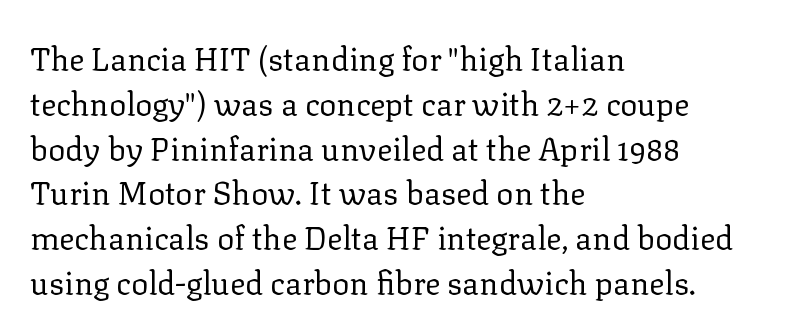
Q: Is the text bold? A: No.
Q: Is the text italic (slanted)? A: No, it is upright.
Q: Is the typeface a serif or a sans-serif typeface? A: Serif.
Q: Is the text underlined? A: No.
Q: How is the paragraph aligned? A: Left-aligned.
Q: Is the spacing between letters normal or unusually wide? A: Normal.
Q: Is the spacing between lines tight, normal or loose? A: Normal.
Q: Width (condensed, normal, or wide)? A: Normal.
Q: Stroke contrast? A: Low.
Q: x-height? A: Medium.
Q: Monospaced? A: No.
